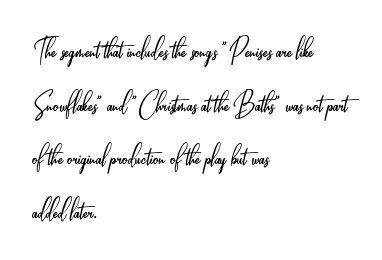
The image shows 35 px light, condensed sans-serif type; set left-aligned, normal line spacing (1.53x), normal letter spacing, not underlined; low stroke contrast and a small x-height.
